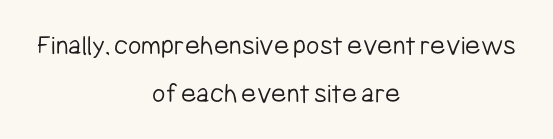
{"serif": "no", "italic": "no", "bold": "no", "weight": "light", "width": "condensed", "stroke_contrast": "low", "x_height": "medium", "monospaced": "no", "underline": "no", "align": "center", "line_spacing": "normal", "line_spacing_ratio": 1.66, "letter_spacing": "normal", "letter_spacing_em": 0.0, "glyph_px": 29}
